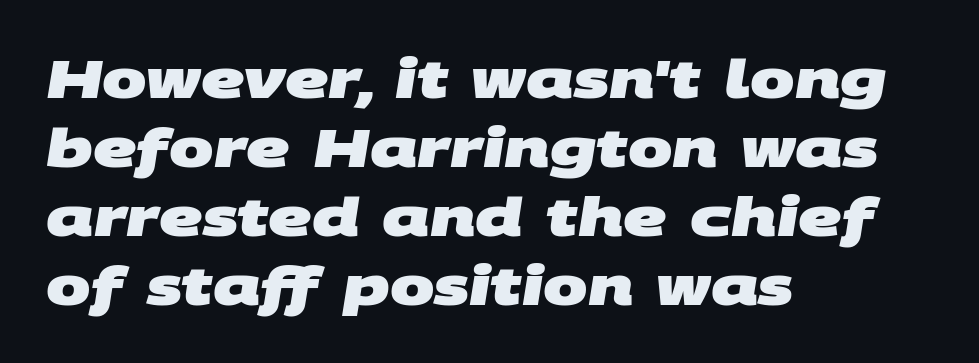
The image shows 53 px heavy, wide sans-serif type; set left-aligned, normal line spacing (1.3x), normal letter spacing, not underlined; medium stroke contrast and a large x-height.
